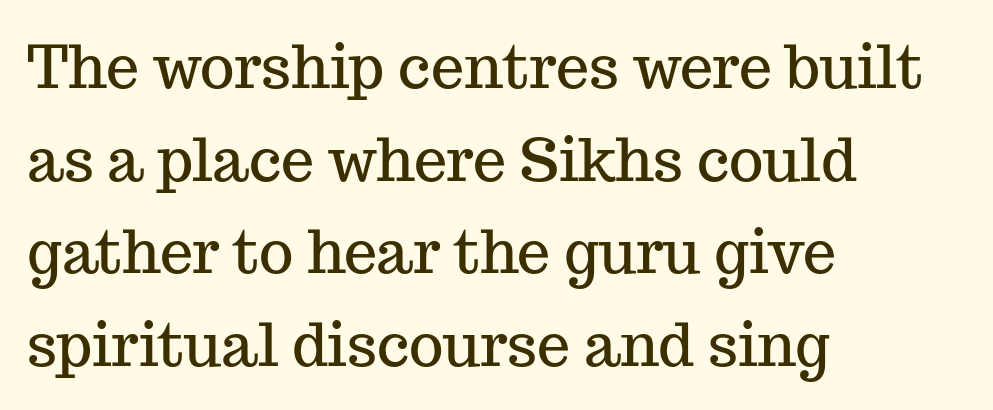
Tall strokes in this sample are plumb rather than angled. Summary of vertical rhythm: regular, with standard interline spacing. Tracking value appears to be zero — textbook default spacing. The face used here is proportionally spaced, like ordinary book or web type. Underline: absent.
